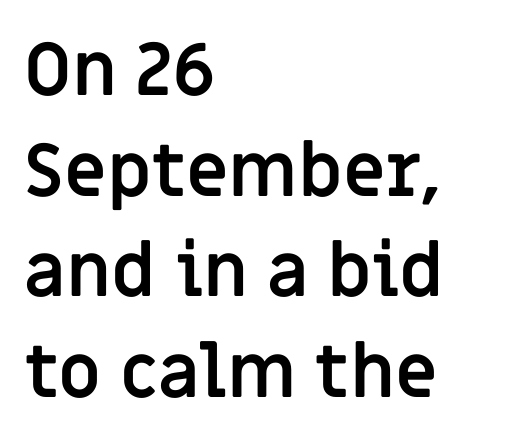
A typesetter would call this proportional, since set widths differ per character. Each word holds together tightly as a unit, with standard inter-letter gaps. A roman cut, with each character standing at attention. This block has exactly the height ordinary leading produces. Heavy, bold letterforms. No feet cap the strokes, marking this as sans-serif type.
